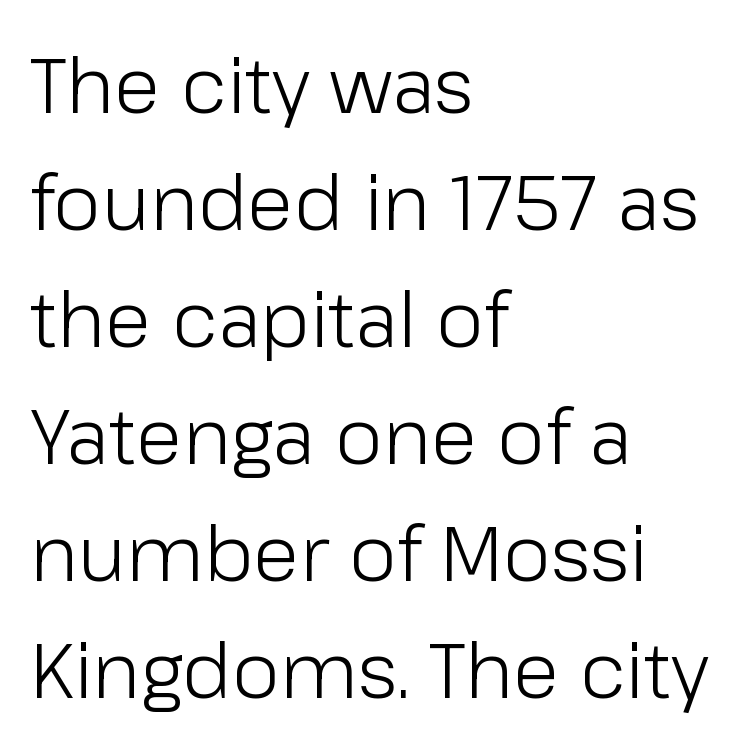
The image shows 77 px light sans-serif type, upright; set left-aligned, normal line spacing (1.52x), normal letter spacing, not underlined; low stroke contrast and a medium x-height.
